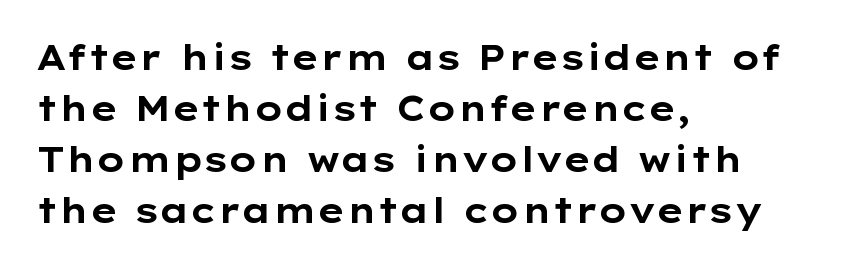
{"serif": "no", "italic": "no", "bold": "yes", "weight": "bold", "width": "wide", "stroke_contrast": "low", "x_height": "medium", "monospaced": "no", "underline": "no", "align": "left", "line_spacing": "normal", "line_spacing_ratio": 1.5, "letter_spacing": "normal", "letter_spacing_em": 0.0, "glyph_px": 34}
